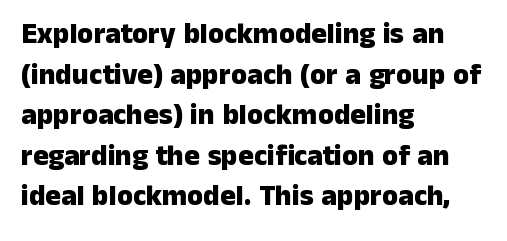
Compared with an ordinary text face, these strokes are far heavier — a full bold. Unlike a traditional serif, this face leaves its strokes unadorned. Each letter keeps its own natural width here, so spacing adapts to shape. These lines were composed using upright roman letters. The line texture is even and compact thanks to regular tracking.
